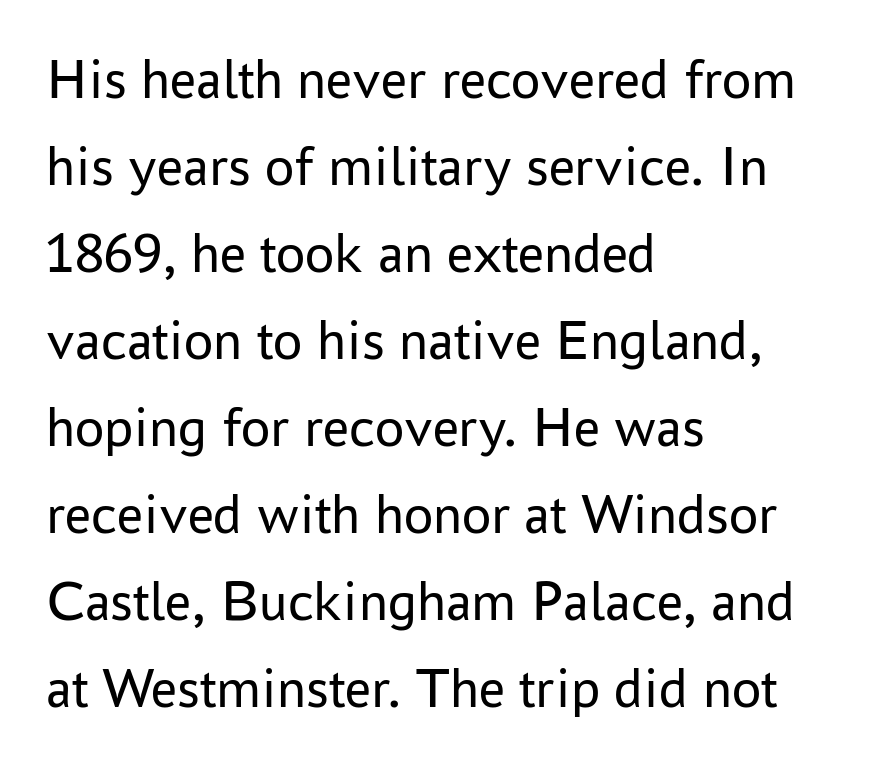
Q: Is the text bold? A: No.
Q: Is the text italic (slanted)? A: No, it is upright.
Q: Is the typeface a serif or a sans-serif typeface? A: Sans-serif.
Q: Is the text underlined? A: No.
Q: How is the paragraph aligned? A: Left-aligned.
Q: Is the spacing between letters normal or unusually wide? A: Normal.
Q: Is the spacing between lines tight, normal or loose? A: Normal.
Q: Width (condensed, normal, or wide)? A: Normal.
Q: Stroke contrast? A: Low.
Q: x-height? A: Medium.
Q: Monospaced? A: No.
